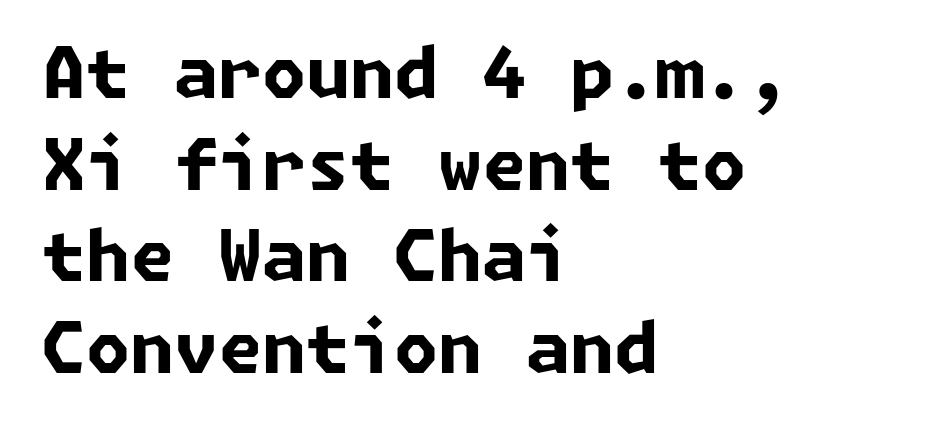
{"serif": "no", "bold": "yes", "weight": "bold", "width": "normal", "stroke_contrast": "low", "x_height": "medium", "underline": "no", "align": "left", "line_spacing": "normal", "line_spacing_ratio": 1.29, "letter_spacing": "normal", "letter_spacing_em": 0.0, "glyph_px": 71}
